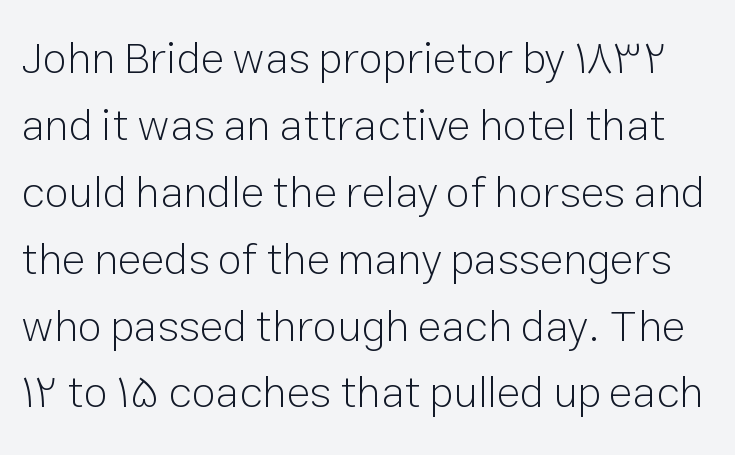
Q: Is the text bold? A: No.
Q: Is the text italic (slanted)? A: No, it is upright.
Q: Is the typeface a serif or a sans-serif typeface? A: Sans-serif.
Q: Is the text underlined? A: No.
Q: Is the spacing between letters normal or unusually wide? A: Normal.
Q: Is the spacing between lines tight, normal or loose? A: Normal.
Q: Width (condensed, normal, or wide)? A: Normal.
Q: Stroke contrast? A: Low.
Q: x-height? A: Medium.
Q: Monospaced? A: No.
